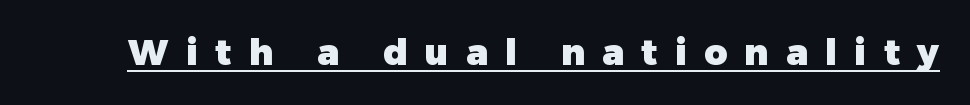
{"serif": "no", "italic": "no", "bold": "yes", "weight": "heavy", "width": "normal", "stroke_contrast": "low", "x_height": "medium", "monospaced": "no", "underline": "yes", "letter_spacing": "wide", "letter_spacing_em": 0.5, "glyph_px": 35}
